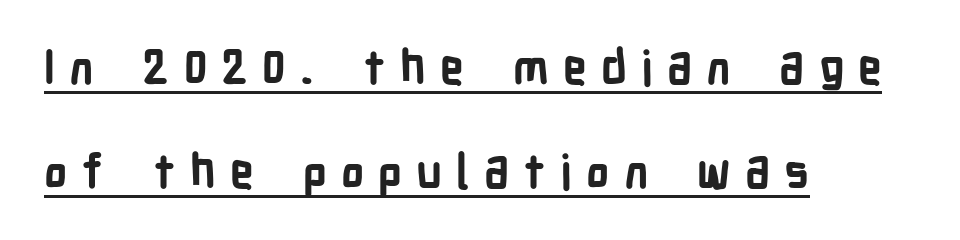
The face used here is proportionally spaced, like ordinary book or web type. Words appear elongated and porous because spacing is wide. The passage shown is emphatically bold. Underlined type. Leading is clearly above the norm, producing a sparse column. The glyphs in this specimen are sans serif.
